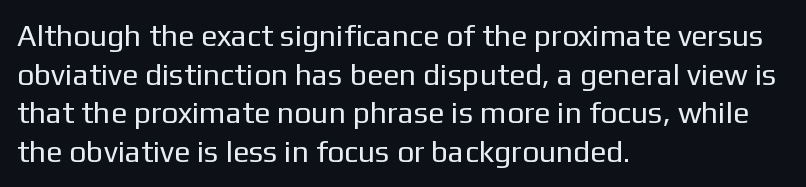
{"serif": "no", "italic": "no", "bold": "no", "weight": "regular", "width": "normal", "stroke_contrast": "low", "x_height": "medium", "monospaced": "no", "underline": "no", "align": "left", "line_spacing": "normal", "line_spacing_ratio": 1.29, "letter_spacing": "normal", "letter_spacing_em": 0.0, "glyph_px": 30}
